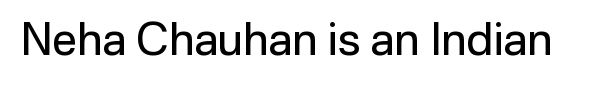
Look at the tracking — it's just the regular setting, nothing added. To sum up the face: it is a sans, with no serifs. Varying glyph widths throughout — classic text-font behaviour. Weight class: somewhere from thin through regular. Lines of text with bare space underneath.
